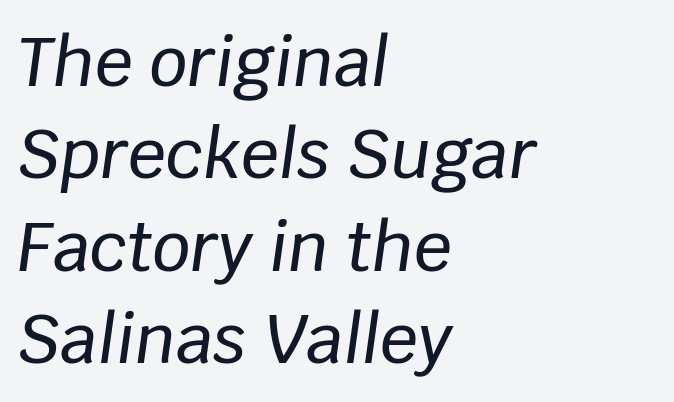
Q: Is the text italic (slanted)? A: Yes, it leans right by about 8 degrees.
Q: Is the text underlined? A: No.
Q: How is the paragraph aligned? A: Left-aligned.
Q: Is the spacing between letters normal or unusually wide? A: Normal.
Q: Is the spacing between lines tight, normal or loose? A: Normal.
Q: Width (condensed, normal, or wide)? A: Normal.
Q: Stroke contrast? A: Low.
Q: x-height? A: Large.
Q: Monospaced? A: No.
